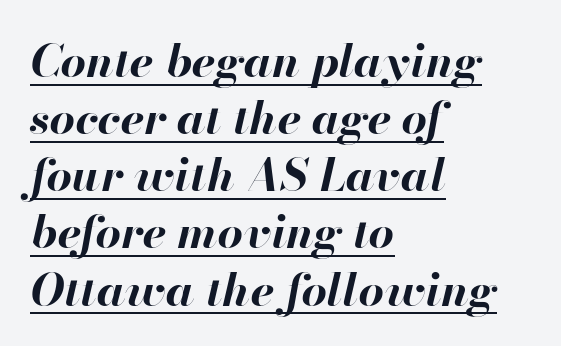
Q: Is the text bold? A: Yes.
Q: Is the text italic (slanted)? A: Yes, it leans right by about 13 degrees.
Q: Is the text underlined? A: Yes.
Q: How is the paragraph aligned? A: Left-aligned.
Q: Is the spacing between letters normal or unusually wide? A: Normal.
Q: Is the spacing between lines tight, normal or loose? A: Normal.
Q: Width (condensed, normal, or wide)? A: Normal.
Q: Stroke contrast? A: High.
Q: x-height? A: Small.
Q: Monospaced? A: No.
